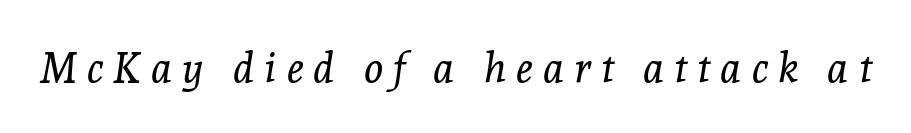
The image shows 41 px regular-weight serif type, italic (leaning right); set unusually wide letter spacing (+0.24 em), not underlined; a medium x-height.
